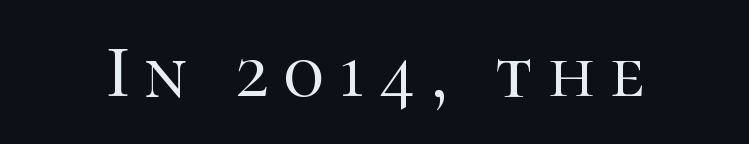
The image shows 75 px serif type, upright; set unusually wide letter spacing (+0.2 em), not underlined; high stroke contrast and a medium x-height.
